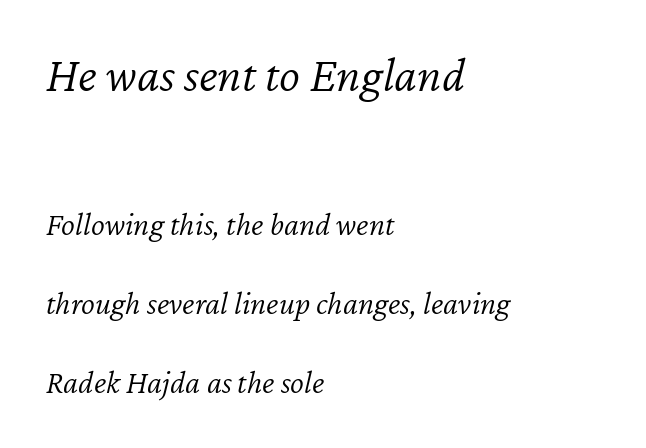
The face used here is rendered with its standard letterfit. Designer's note — italics engaged. Letters have the restrained weight of plain body copy at most. Honestly, the rows look like they've been pulled way apart. Short and long lines alike share a common starting point at left.
